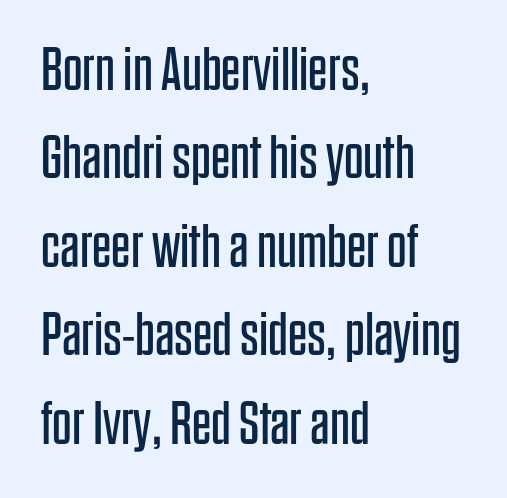
The image shows 61 px regular-weight, condensed sans-serif type, upright; set left-aligned, normal line spacing (1.45x), normal letter spacing, not underlined; low stroke contrast and a large x-height.
